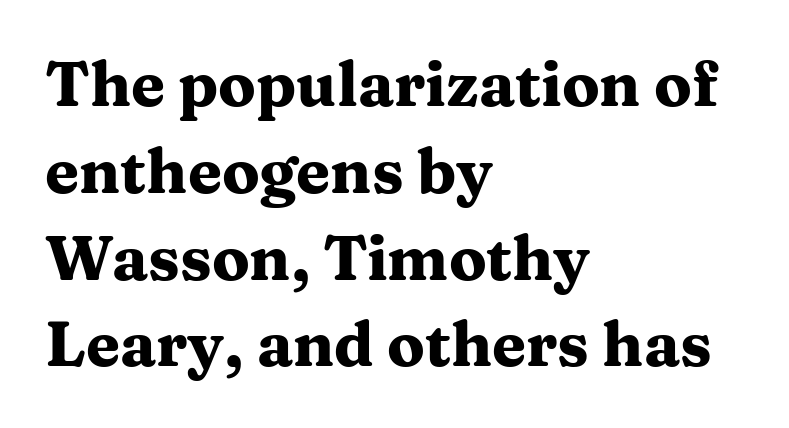
Think of a printed novel: that variable character pitch is what you see here. Notice how the passage keeps a crisp vertical edge on the left only. The strokes are fattened all the way to bold. Posture: vertical.
